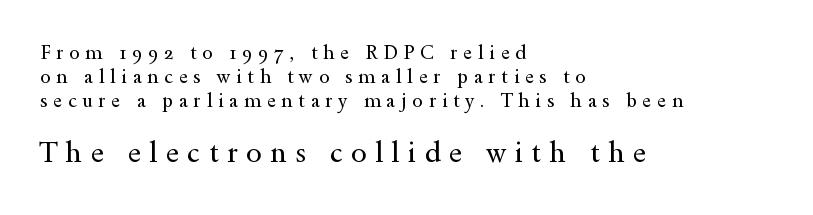
The image shows 28 px regular-weight, wide serif type, upright; set left-aligned, normal line spacing (1.26x), unusually wide letter spacing (+0.3 em), not underlined; the second (bottom) block is 1.47x larger; a small x-height.
